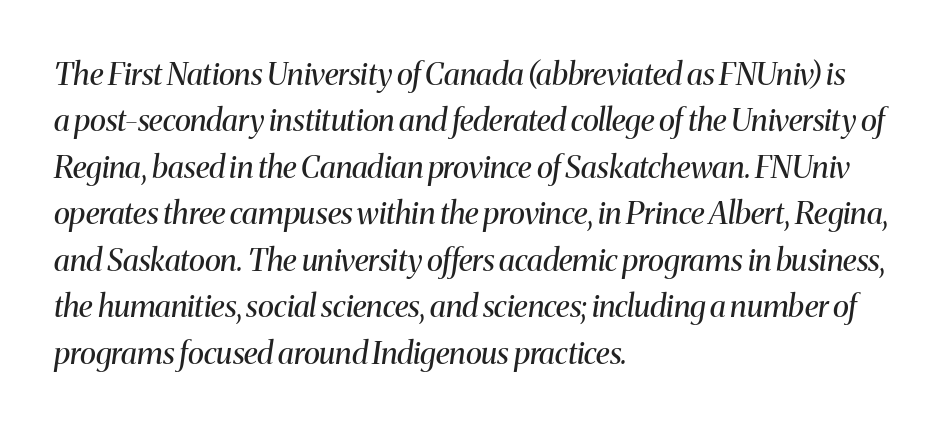
A light-to-regular cut is what we see here. Tall strokes in this sample are angled rather than plumb. A typesetter would call this proportional, since set widths differ per character. Quick note: interline space is typical.
